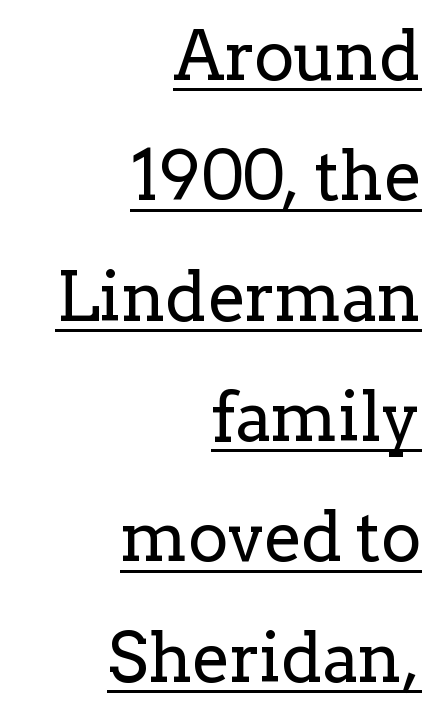
The image shows 68 px regular-weight serif type, upright; set right-aligned, line spacing 1.77x, normal letter spacing, underlined; low stroke contrast and a medium x-height.
